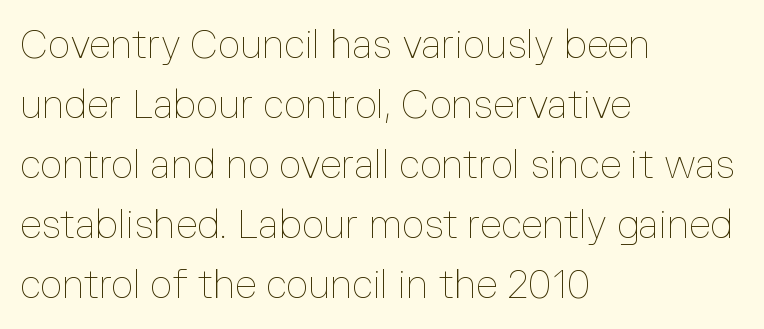
{"italic": "no", "bold": "no", "weight": "thin", "width": "normal", "stroke_contrast": "low", "x_height": "medium", "monospaced": "no", "underline": "no", "align": "left", "line_spacing": "normal", "line_spacing_ratio": 1.54, "letter_spacing": "normal", "letter_spacing_em": 0.0, "glyph_px": 39}
